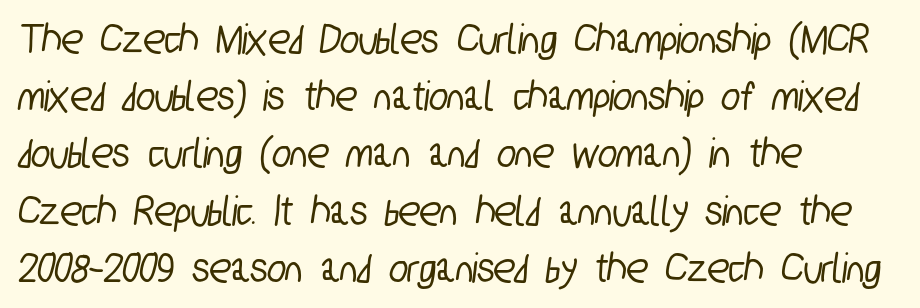
The image shows 44 px condensed sans-serif type; set left-aligned, normal line spacing (1.3x), normal letter spacing, not underlined; low stroke contrast and a medium x-height.
